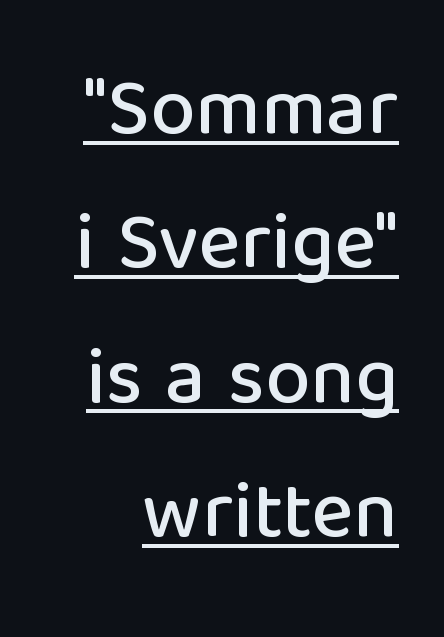
The image shows 80 px sans-serif type, upright; set normal line spacing (1.68x), normal letter spacing, underlined; low stroke contrast and a medium x-height.
